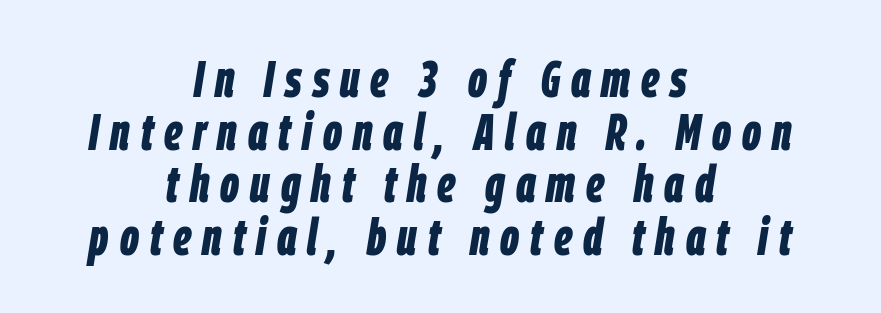
Q: Is the text bold? A: Yes.
Q: Is the text italic (slanted)? A: Yes, it leans right by about 9 degrees.
Q: Is the text underlined? A: No.
Q: How is the paragraph aligned? A: Centered.
Q: Is the spacing between letters normal or unusually wide? A: Unusually wide.
Q: Is the spacing between lines tight, normal or loose? A: Tight.
Q: Width (condensed, normal, or wide)? A: Condensed.
Q: Stroke contrast? A: Low.
Q: x-height? A: Large.
Q: Monospaced? A: No.
